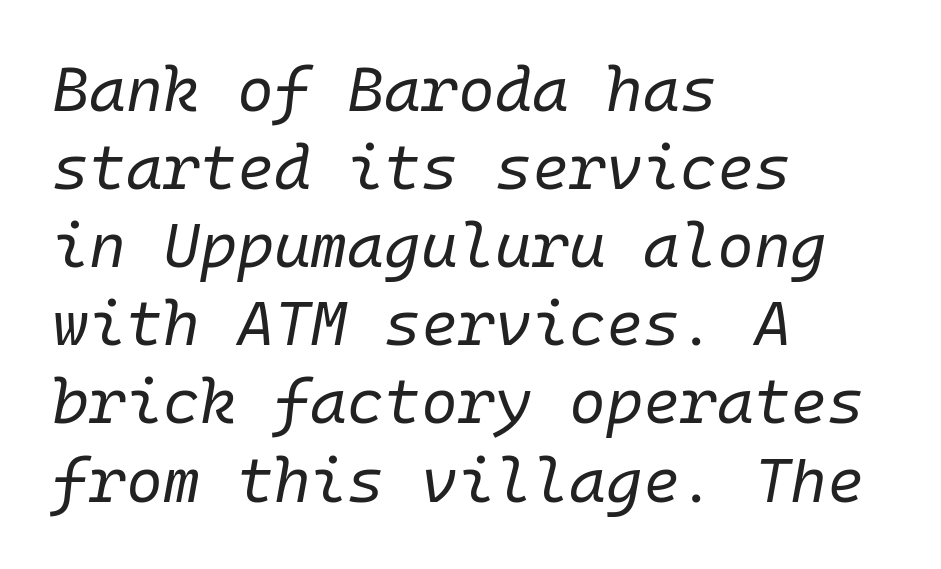
The letters sit at their default tracking, neither squeezed nor spread. Letters rest on an invisible, unmarked baseline. Stems here are at most as thick as an everyday book face. Casual observation: everything's shoved over to the left. The lettering tilts uniformly, giving the passage an italic look.
